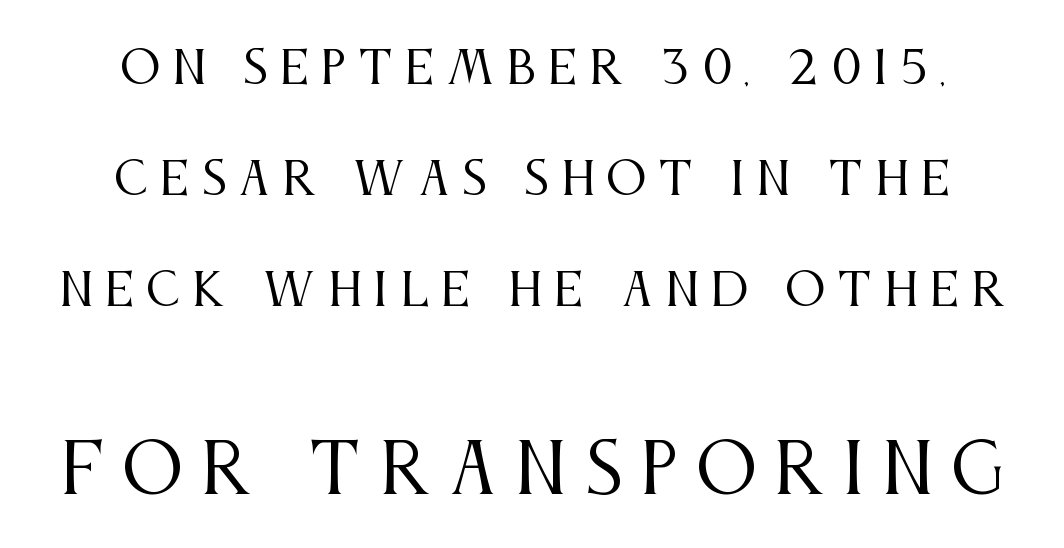
Note the varied advance widths — an 'i' is clearly narrower than an 'm'. Each letter's strokes conclude with small projecting serifs. The strokes carry an ordinary text weight at most. Posture: upright roman.
